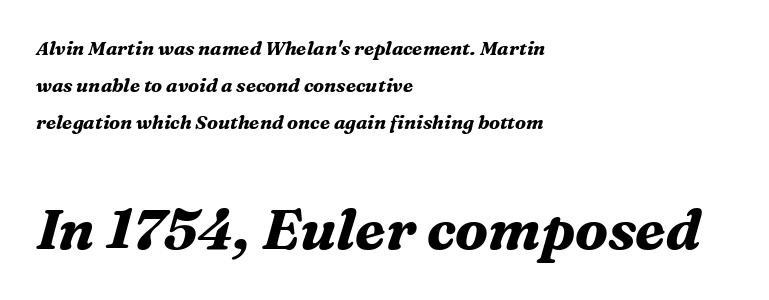
Q: Is the text bold? A: Yes.
Q: Is the text italic (slanted)? A: Yes, it leans right by about 16 degrees.
Q: Is the typeface a serif or a sans-serif typeface? A: Serif.
Q: Is the text underlined? A: No.
Q: How is the paragraph aligned? A: Left-aligned.
Q: Is the spacing between letters normal or unusually wide? A: Normal.
Q: Is the spacing between lines tight, normal or loose? A: Loose.
Q: Which block of text is set in a larger size, the first (top) or the second (bottom)? A: The second (bottom) one.
Q: Width (condensed, normal, or wide)? A: Normal.
Q: Stroke contrast? A: Medium.
Q: x-height? A: Medium.
Q: Monospaced? A: No.
